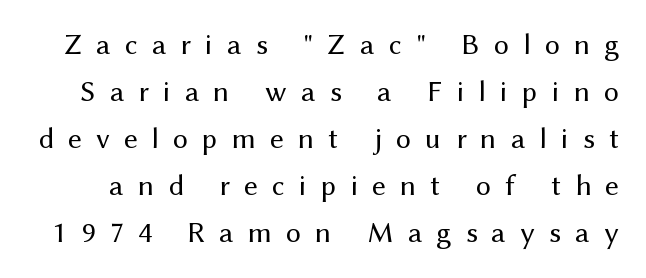
{"serif": "no", "italic": "no", "bold": "no", "weight": "regular", "width": "normal", "stroke_contrast": "medium", "x_height": "medium", "monospaced": "no", "underline": "no", "line_spacing": "normal", "line_spacing_ratio": 1.57, "letter_spacing": "wide", "letter_spacing_em": 0.47, "glyph_px": 30}
